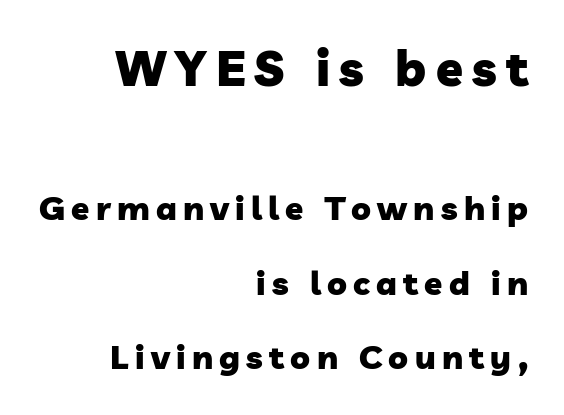
The image shows 49 px heavy sans-serif type; set right-aligned, loose line spacing (2.26x), not underlined; the first (top) block is 1.48x larger; low stroke contrast and a medium x-height.
